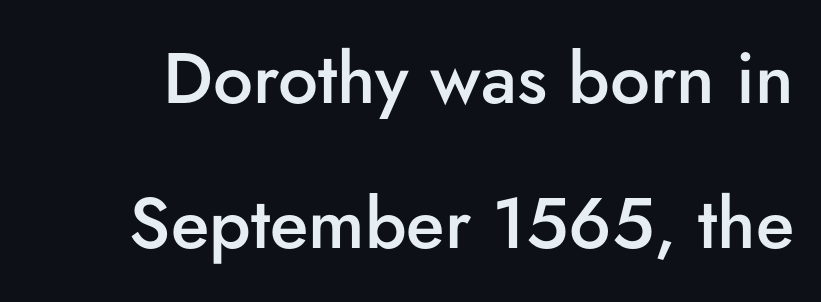
The image shows 71 px semibold sans-serif type, upright; set loose line spacing (2.04x), normal letter spacing, not underlined; low stroke contrast and a small x-height.
